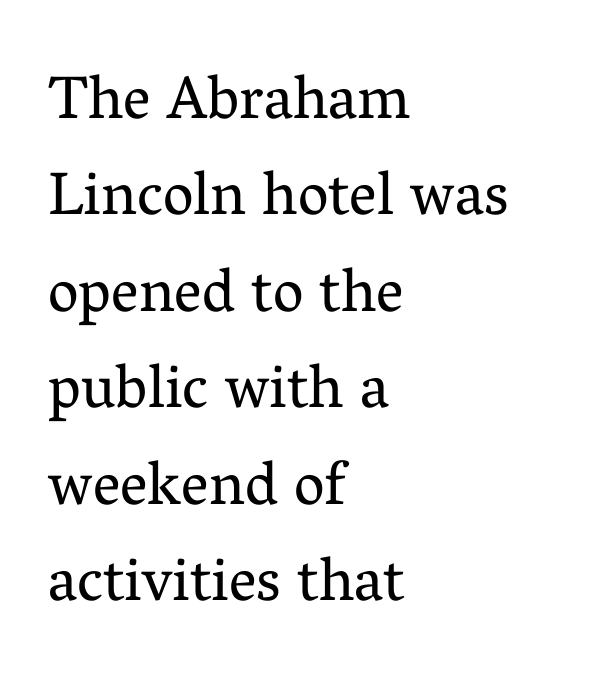
The image shows 61 px regular-weight serif type, upright; set left-aligned, normal line spacing (1.58x), normal letter spacing, not underlined; medium stroke contrast and a medium x-height.
